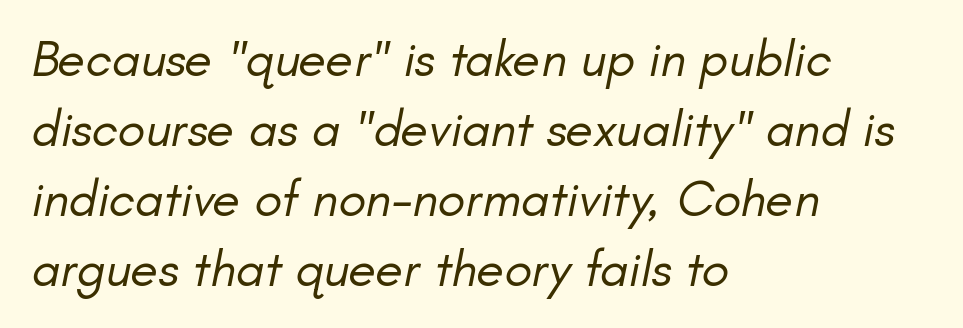
Q: Is the text bold? A: No.
Q: Is the text italic (slanted)? A: Yes, it leans right by about 11 degrees.
Q: Is the text underlined? A: No.
Q: How is the paragraph aligned? A: Left-aligned.
Q: Is the spacing between letters normal or unusually wide? A: Normal.
Q: Is the spacing between lines tight, normal or loose? A: Normal.
Q: Width (condensed, normal, or wide)? A: Normal.
Q: Stroke contrast? A: Low.
Q: x-height? A: Small.
Q: Monospaced? A: No.
